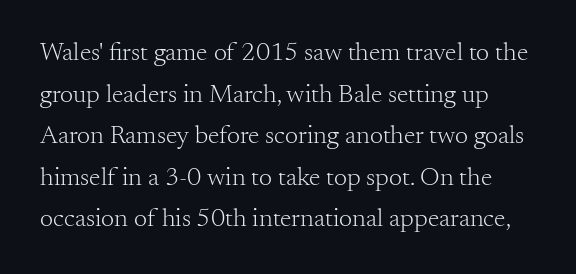
{"italic": "no", "bold": "no", "underline": "no", "line_spacing": "normal", "line_spacing_ratio": 1.6, "letter_spacing": "normal", "letter_spacing_em": 0.0, "glyph_px": 26}
